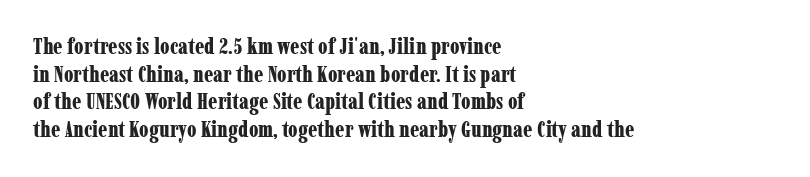
{"italic": "no", "bold": "yes", "underline": "no", "align": "left", "line_spacing": "normal", "line_spacing_ratio": 1.26, "letter_spacing": "normal", "letter_spacing_em": 0.0, "glyph_px": 22}
